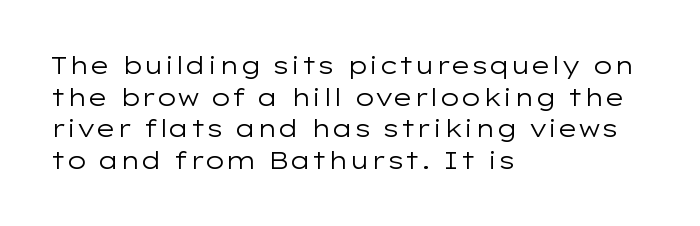
Q: Is the text bold? A: No.
Q: Is the text italic (slanted)? A: No, it is upright.
Q: Is the text underlined? A: No.
Q: How is the paragraph aligned? A: Left-aligned.
Q: Is the spacing between letters normal or unusually wide? A: Normal.
Q: Is the spacing between lines tight, normal or loose? A: Normal.
